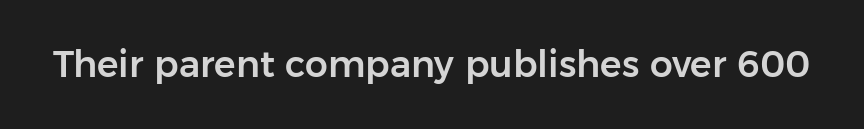
The image shows 36 px sans-serif type, upright; set normal letter spacing, not underlined; low stroke contrast and a medium x-height.
